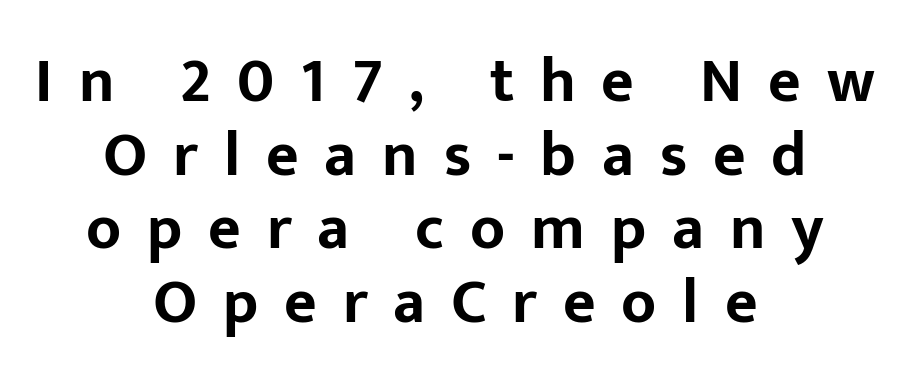
Q: Is the text bold? A: Yes.
Q: Is the text italic (slanted)? A: No, it is upright.
Q: Is the typeface a serif or a sans-serif typeface? A: Sans-serif.
Q: Is the text underlined? A: No.
Q: How is the paragraph aligned? A: Centered.
Q: Is the spacing between letters normal or unusually wide? A: Unusually wide.
Q: Width (condensed, normal, or wide)? A: Normal.
Q: Stroke contrast? A: Low.
Q: x-height? A: Medium.
Q: Monospaced? A: No.
